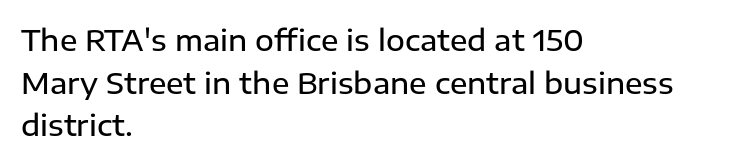
Q: Is the text bold? A: Semi-bold.
Q: Is the text italic (slanted)? A: No, it is upright.
Q: Is the typeface a serif or a sans-serif typeface? A: Sans-serif.
Q: Is the text underlined? A: No.
Q: How is the paragraph aligned? A: Left-aligned.
Q: Is the spacing between letters normal or unusually wide? A: Normal.
Q: Is the spacing between lines tight, normal or loose? A: Normal.
Q: Width (condensed, normal, or wide)? A: Normal.
Q: Stroke contrast? A: Low.
Q: x-height? A: Medium.
Q: Monospaced? A: No.
